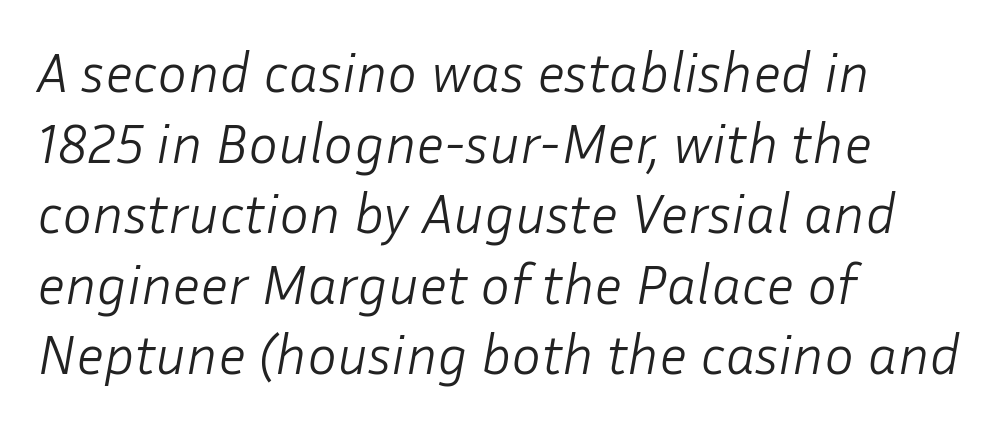
Q: Is the text bold? A: No.
Q: Is the text italic (slanted)? A: Yes, it leans right by about 10 degrees.
Q: Is the text underlined? A: No.
Q: How is the paragraph aligned? A: Left-aligned.
Q: Is the spacing between letters normal or unusually wide? A: Normal.
Q: Is the spacing between lines tight, normal or loose? A: Normal.
Q: Width (condensed, normal, or wide)? A: Normal.
Q: Stroke contrast? A: Low.
Q: x-height? A: Medium.
Q: Monospaced? A: No.
